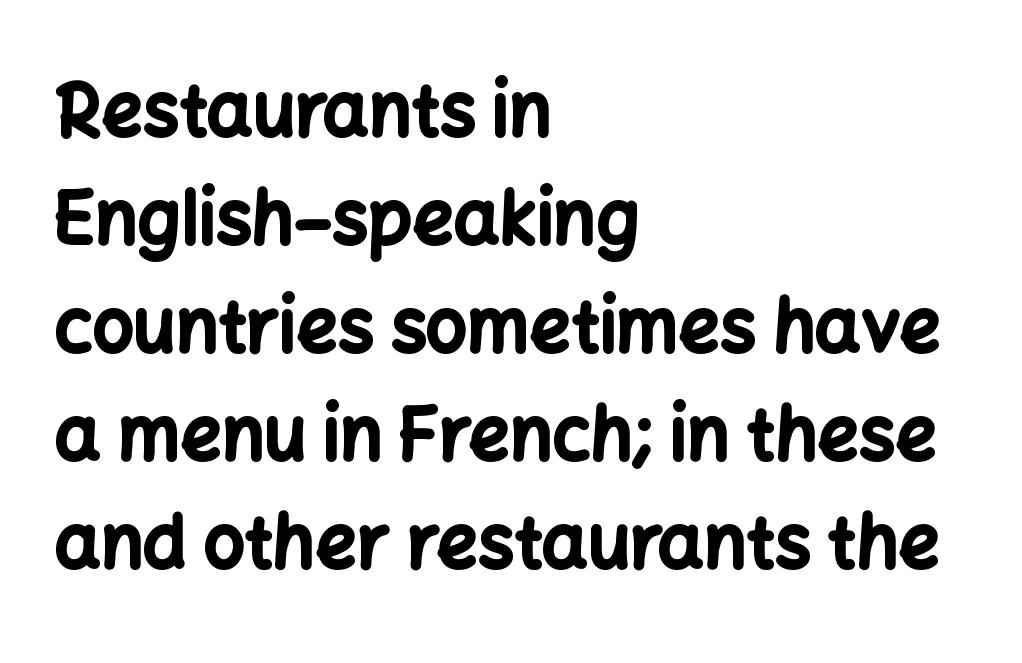
The image shows 72 px bold sans-serif type, upright; set left-aligned, normal line spacing (1.5x), normal letter spacing, not underlined; low stroke contrast and a medium x-height.
